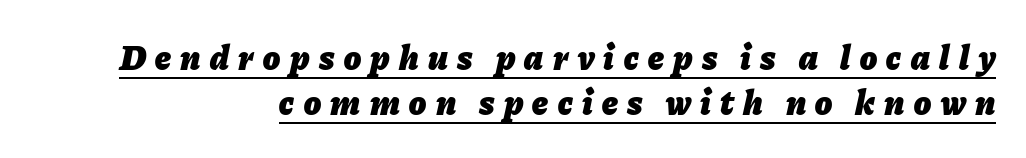
The image shows 35 px heavy type, italic (leaning right); set right-aligned, normal line spacing (1.29x), unusually wide letter spacing (+0.27 em), underlined; low stroke contrast and a medium x-height.
